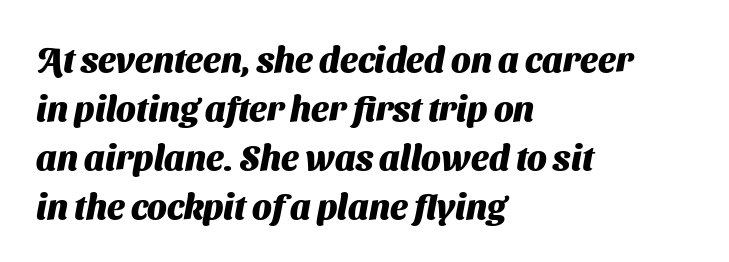
{"serif": "no", "bold": "yes", "weight": "heavy", "width": "normal", "stroke_contrast": "medium", "x_height": "medium", "monospaced": "no", "underline": "no", "align": "left", "line_spacing": "normal", "line_spacing_ratio": 1.4, "letter_spacing": "normal", "letter_spacing_em": 0.0, "glyph_px": 35}
